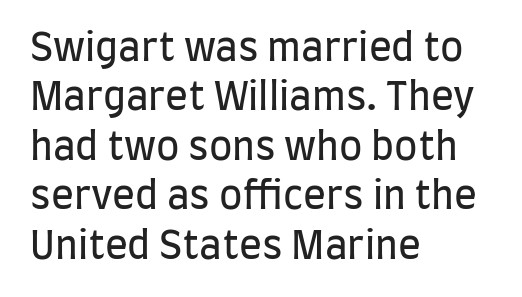
{"serif": "no", "italic": "no", "bold": "no", "weight": "regular", "width": "condensed", "stroke_contrast": "low", "x_height": "large", "monospaced": "no", "underline": "no", "align": "left", "line_spacing": "normal", "line_spacing_ratio": 1.3, "letter_spacing": "normal", "letter_spacing_em": 0.0, "glyph_px": 38}
